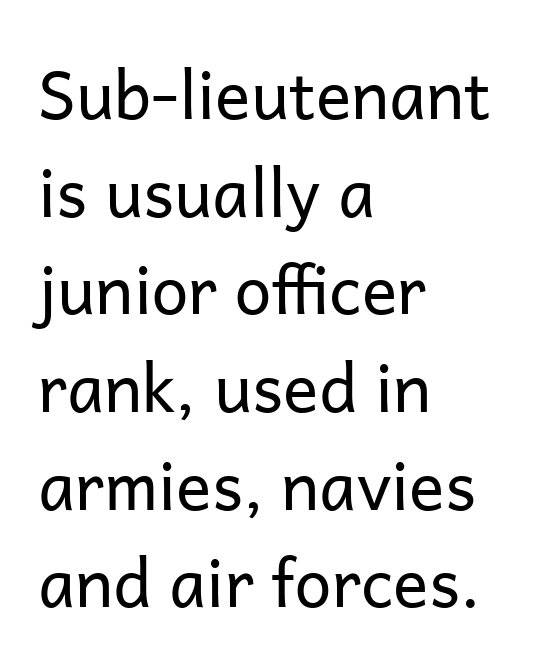
{"serif": "no", "italic": "no", "bold": "no", "weight": "regular", "width": "normal", "stroke_contrast": "low", "x_height": "medium", "monospaced": "no", "underline": "no", "align": "left", "line_spacing": "normal", "line_spacing_ratio": 1.48, "letter_spacing": "normal", "letter_spacing_em": 0.0, "glyph_px": 66}
